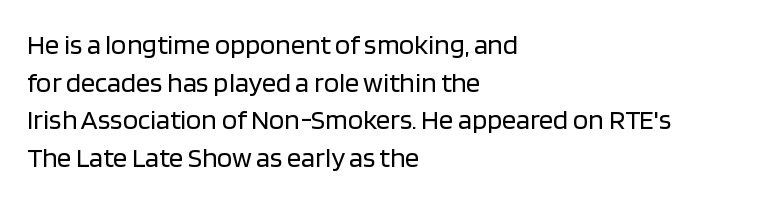
{"serif": "no", "italic": "no", "bold": "no", "weight": "regular", "width": "normal", "stroke_contrast": "low", "x_height": "large", "monospaced": "no", "underline": "no", "align": "left", "line_spacing": "normal", "line_spacing_ratio": 1.34, "letter_spacing": "normal", "letter_spacing_em": 0.0, "glyph_px": 28}
